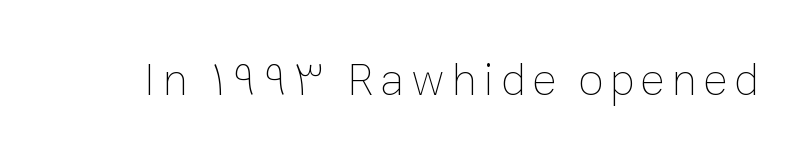
The image shows 46 px thin type, upright; set not underlined; low stroke contrast and a medium x-height.
